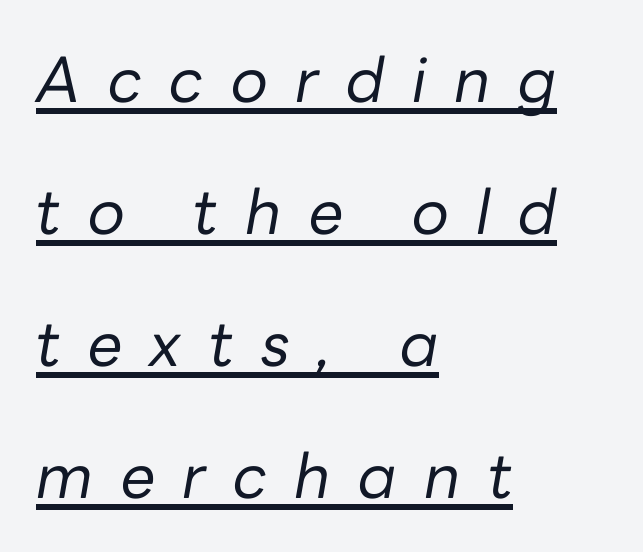
Weight class: somewhere from thin through regular. The passage shown is typed in a proportional face where columns would drift. Leading is clearly above the norm, producing a sparse column. The face used here appears with an underline applied. Slanted lettering throughout. Leftover space on each line is placed entirely after the last word.
